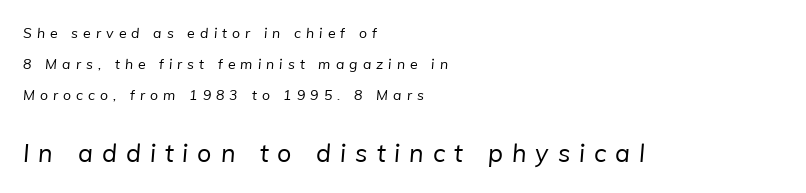
The image shows 25 px text type; set left-aligned, loose line spacing (2.22x), unusually wide letter spacing (+0.36 em), not underlined; the second (bottom) block is 1.79x larger.
